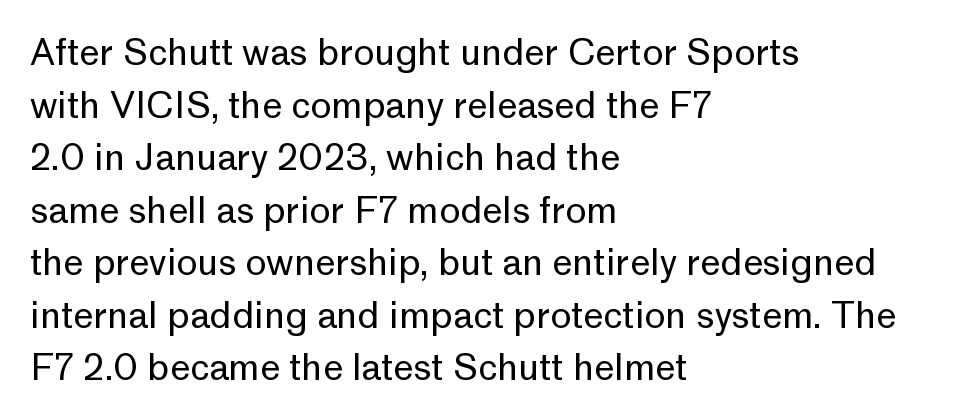
Is there much room between lines? A standard amount, neither cramped nor airy. Reading down the block, your eye returns to a fixed left position each line. The type family on display is of the sans-serif kind. A typesetter would call this zero additional tracking.
